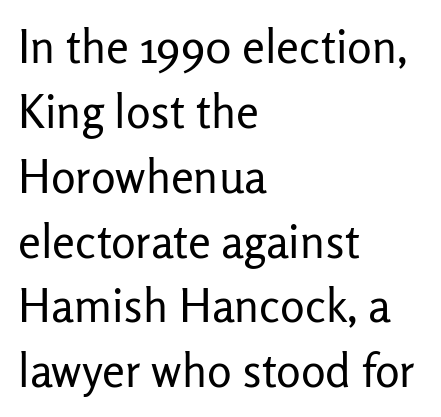
Leading: standard. Nothing sits at the stroke ends, so this counts as sans-serif. Quick note: not italic, upright. A clean baseline with only descenders dipping below it.
